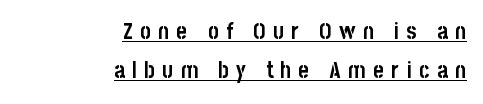
Q: Is the text bold? A: Yes.
Q: Is the text italic (slanted)? A: No, it is upright.
Q: Is the text underlined? A: Yes.
Q: How is the paragraph aligned? A: Right-aligned.
Q: Is the spacing between letters normal or unusually wide? A: Unusually wide.
Q: Is the spacing between lines tight, normal or loose? A: Normal.
